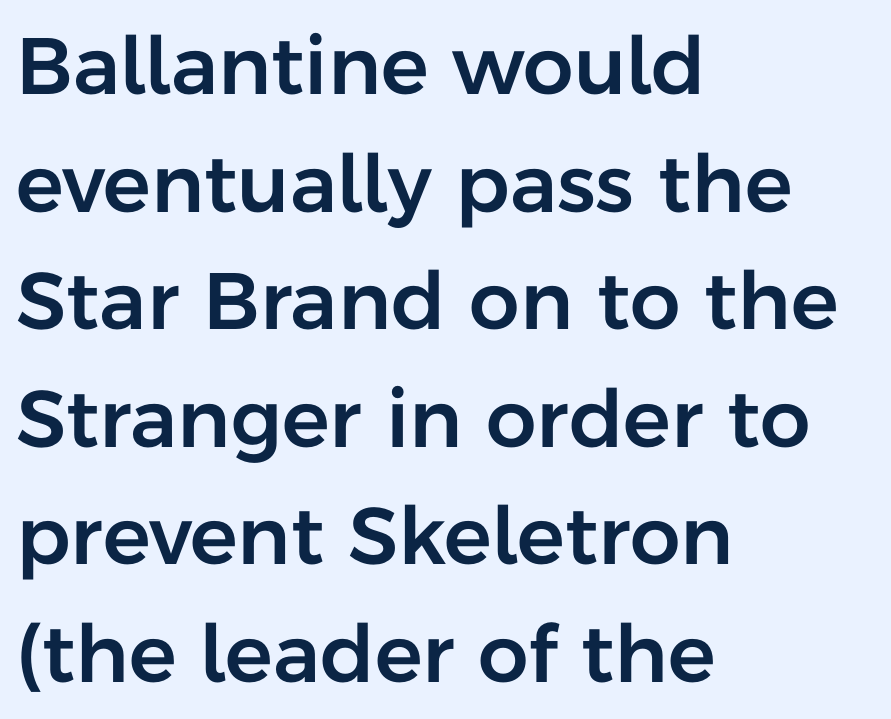
If you measured baseline to baseline, you'd find a middling distance. Stroke terminals: plain, sans-serif. Spacing verdict: proportional, widths tailored to each character. This rendering uses left alignment, leaving the right contour irregular.
